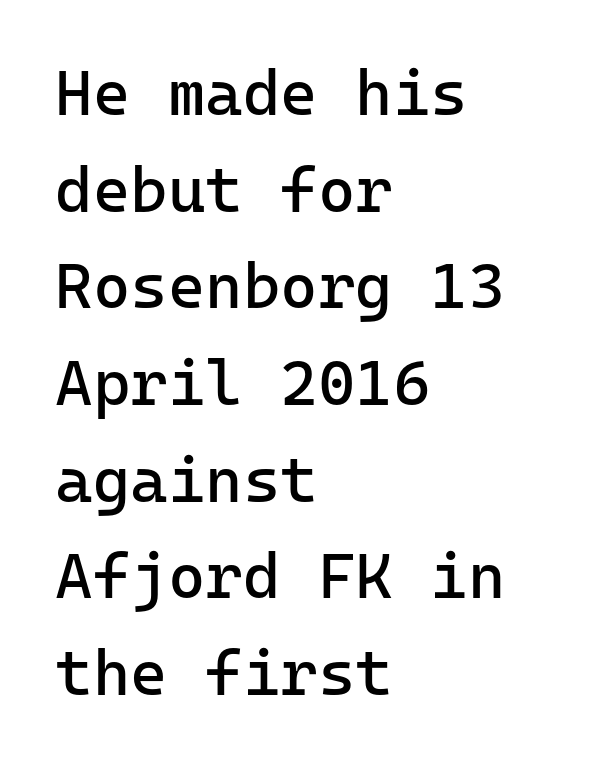
{"serif": "no", "italic": "no", "bold": "no", "weight": "regular", "width": "normal", "stroke_contrast": "low", "x_height": "medium", "monospaced": "yes", "underline": "no", "align": "left", "line_spacing": "normal", "line_spacing_ratio": 1.51, "letter_spacing": "normal", "letter_spacing_em": 0.0, "glyph_px": 64}
